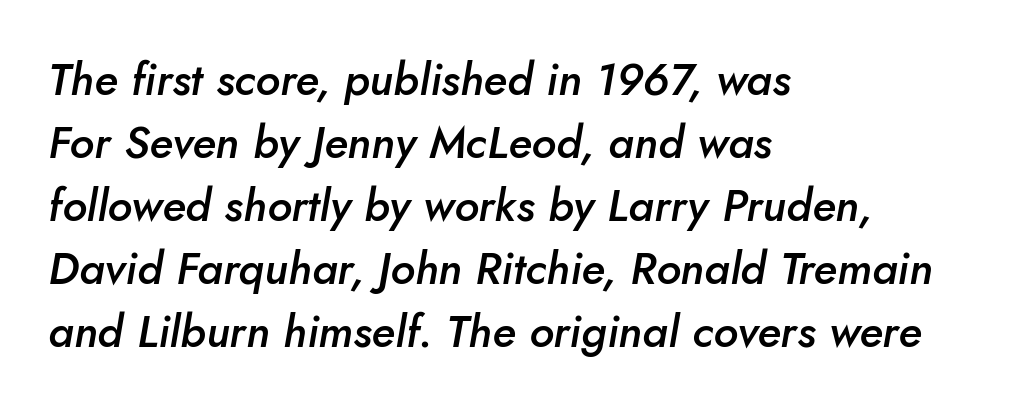
A normal amount of white space separates one row of letters from the next. Underlining? Definitely not there. Proportional: the letters do not fall into vertical columns. A typesetter would call this zero additional tracking. Moderately thickened strokes mark this as semibold type.
